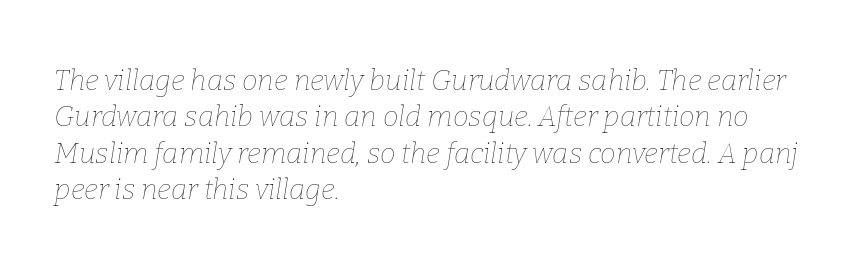
Q: Is the text bold? A: No.
Q: Is the text italic (slanted)? A: Yes, it leans right by about 9 degrees.
Q: Is the text underlined? A: No.
Q: How is the paragraph aligned? A: Left-aligned.
Q: Is the spacing between letters normal or unusually wide? A: Normal.
Q: Is the spacing between lines tight, normal or loose? A: Normal.
Q: Width (condensed, normal, or wide)? A: Normal.
Q: Stroke contrast? A: Low.
Q: x-height? A: Medium.
Q: Monospaced? A: No.
